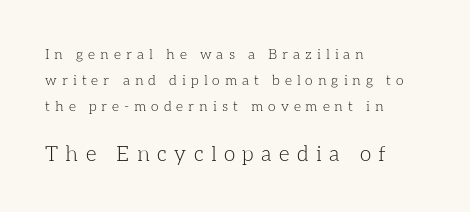
Q: Is the text bold? A: No.
Q: Is the text italic (slanted)? A: No, it is upright.
Q: Is the text underlined? A: No.
Q: How is the paragraph aligned? A: Left-aligned.
Q: Is the spacing between letters normal or unusually wide? A: Unusually wide.
Q: Which block of text is set in a larger size, the first (top) or the second (bottom)? A: The second (bottom) one.
